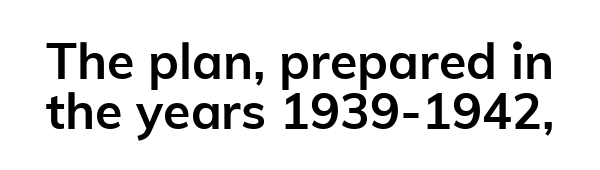
{"serif": "no", "italic": "no", "bold": "yes", "weight": "semibold", "width": "normal", "stroke_contrast": "low", "x_height": "medium", "monospaced": "no", "underline": "no", "line_spacing": "tight", "line_spacing_ratio": 1.0, "letter_spacing": "normal", "letter_spacing_em": 0.0, "glyph_px": 50}
